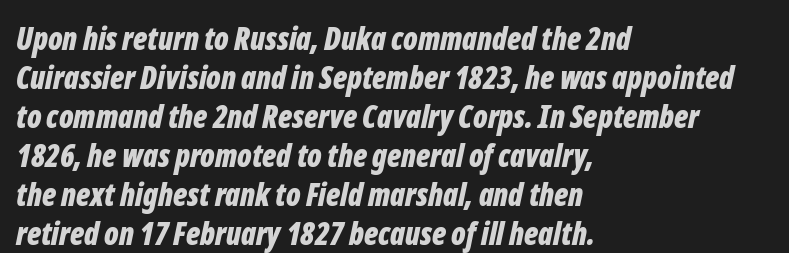
Q: Is the text bold? A: Yes.
Q: Is the text italic (slanted)? A: Yes, it leans right by about 12 degrees.
Q: Is the text underlined? A: No.
Q: How is the paragraph aligned? A: Left-aligned.
Q: Is the spacing between letters normal or unusually wide? A: Normal.
Q: Is the spacing between lines tight, normal or loose? A: Normal.
Q: Width (condensed, normal, or wide)? A: Condensed.
Q: Stroke contrast? A: Low.
Q: x-height? A: Medium.
Q: Monospaced? A: No.
